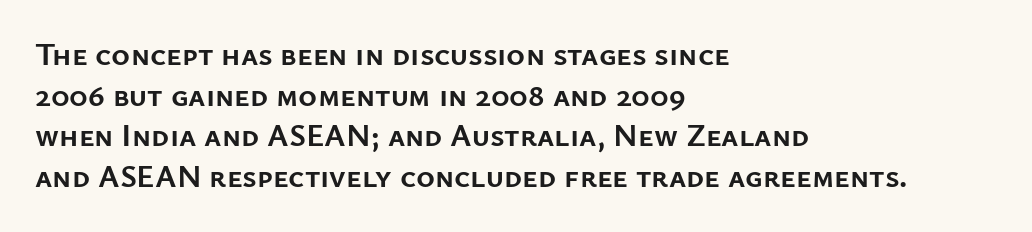
The image shows 32 px semibold sans-serif type, upright; set left-aligned, normal line spacing (1.27x), normal letter spacing, not underlined; low stroke contrast and a medium x-height.
